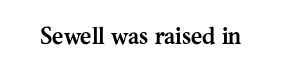
What stands out about the letter spacing? Nothing — it is the standard amount. Upright lettering throughout. Bold? Absolutely — the strokes are thick and heavy. The glyphs are unaccompanied by any horizontal stroke below them.
